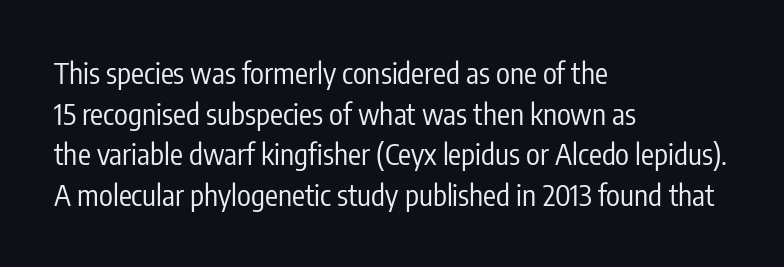
Q: Is the text bold? A: No.
Q: Is the text italic (slanted)? A: No, it is upright.
Q: Is the typeface a serif or a sans-serif typeface? A: Sans-serif.
Q: Is the text underlined? A: No.
Q: How is the paragraph aligned? A: Left-aligned.
Q: Is the spacing between letters normal or unusually wide? A: Normal.
Q: Is the spacing between lines tight, normal or loose? A: Normal.
Q: Width (condensed, normal, or wide)? A: Condensed.
Q: Stroke contrast? A: Low.
Q: x-height? A: Medium.
Q: Monospaced? A: No.
